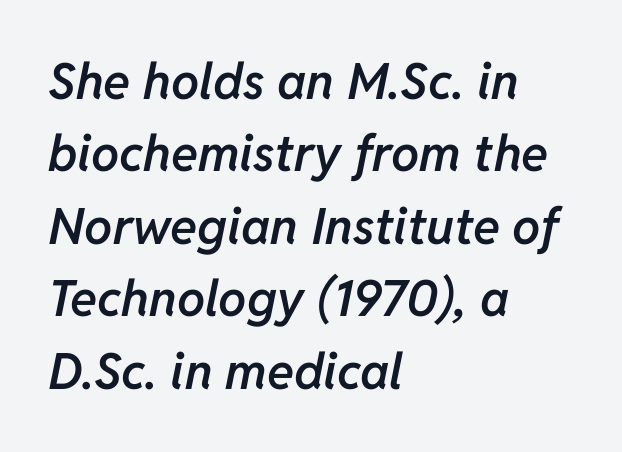
Q: Is the text bold? A: Semi-bold.
Q: Is the text italic (slanted)? A: Yes, it leans right by about 11 degrees.
Q: Is the text underlined? A: No.
Q: How is the paragraph aligned? A: Left-aligned.
Q: Is the spacing between letters normal or unusually wide? A: Normal.
Q: Is the spacing between lines tight, normal or loose? A: Normal.
Q: Width (condensed, normal, or wide)? A: Normal.
Q: Stroke contrast? A: Low.
Q: x-height? A: Medium.
Q: Monospaced? A: No.
